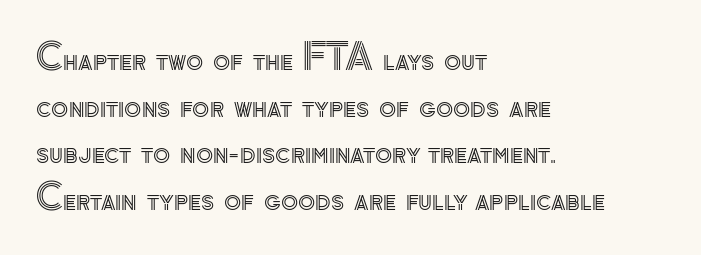
The image shows 35 px text type, upright; set left-aligned, normal line spacing (1.33x), normal letter spacing, not underlined; a small x-height.
